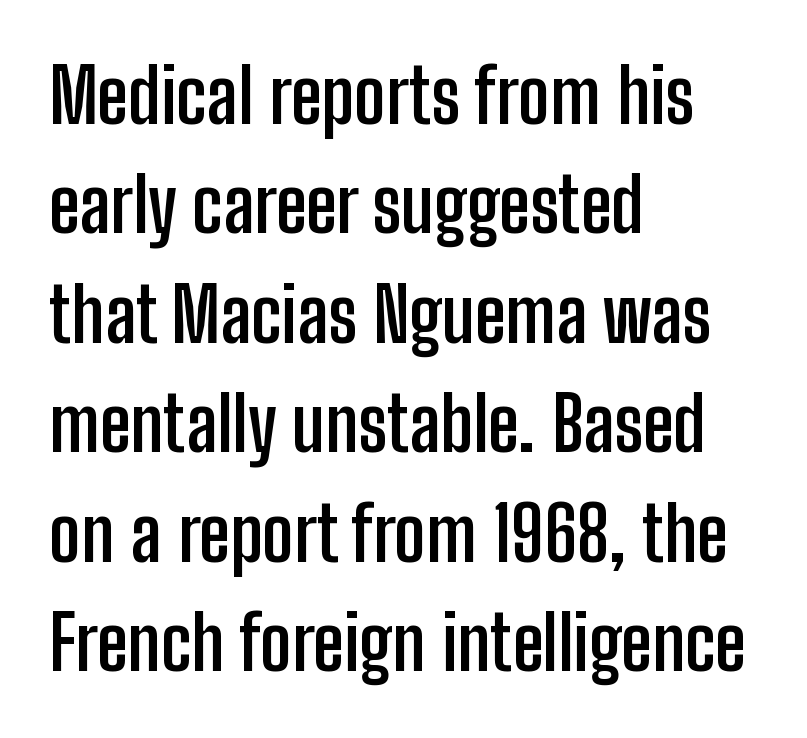
The passage shown stacks its lines at a standard gap. Serifs: no, the terminals of the letterforms are clean. The letters sit at their default tracking, neither squeezed nor spread. Character widths vary here, with narrow letters taking less room than wide ones. These lines carry a lot of weight — the face is fully bold.
